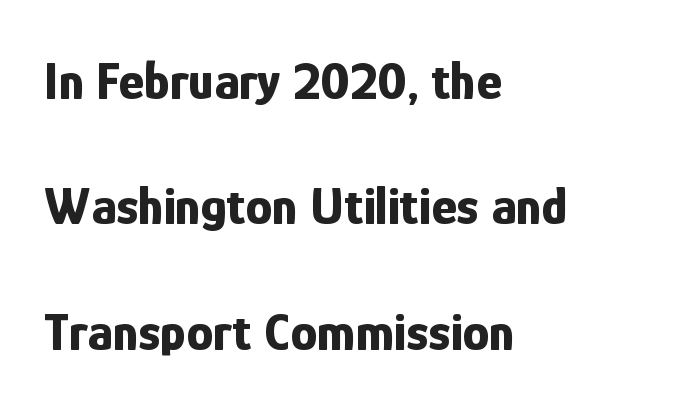
The image shows 54 px bold, condensed sans-serif type, upright; set left-aligned, loose line spacing (2.32x), normal letter spacing, not underlined; low stroke contrast and a medium x-height.
